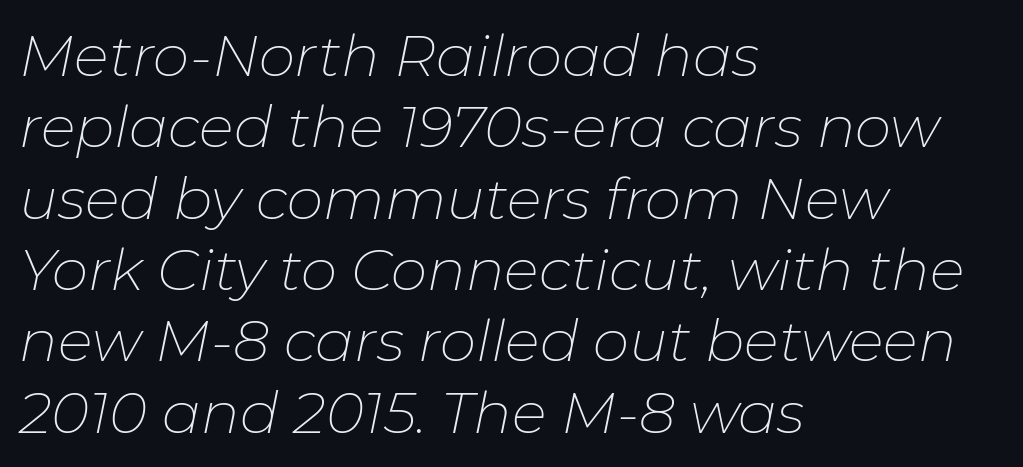
Q: Is the text bold? A: No.
Q: Is the text italic (slanted)? A: Yes, it leans right by about 11 degrees.
Q: Is the text underlined? A: No.
Q: How is the paragraph aligned? A: Left-aligned.
Q: Is the spacing between letters normal or unusually wide? A: Normal.
Q: Width (condensed, normal, or wide)? A: Normal.
Q: Stroke contrast? A: Low.
Q: x-height? A: Medium.
Q: Monospaced? A: No.
